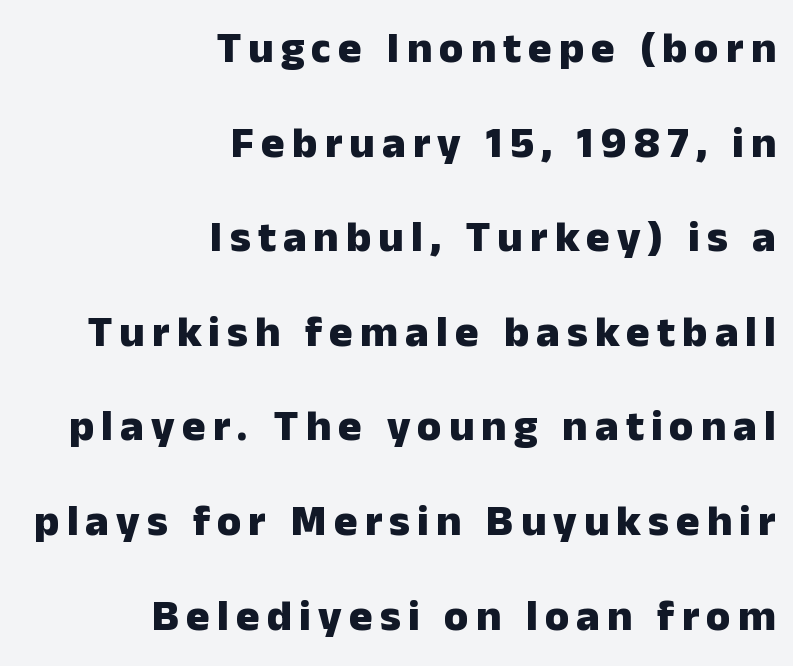
Nothing sits at the stroke ends, so this counts as sans-serif. Alignment: flush right. When letters stand straight like this, we call the style roman or upright. The face used here has the dense, thick strokes of a bold. Descender tails drop into unmarked territory.
